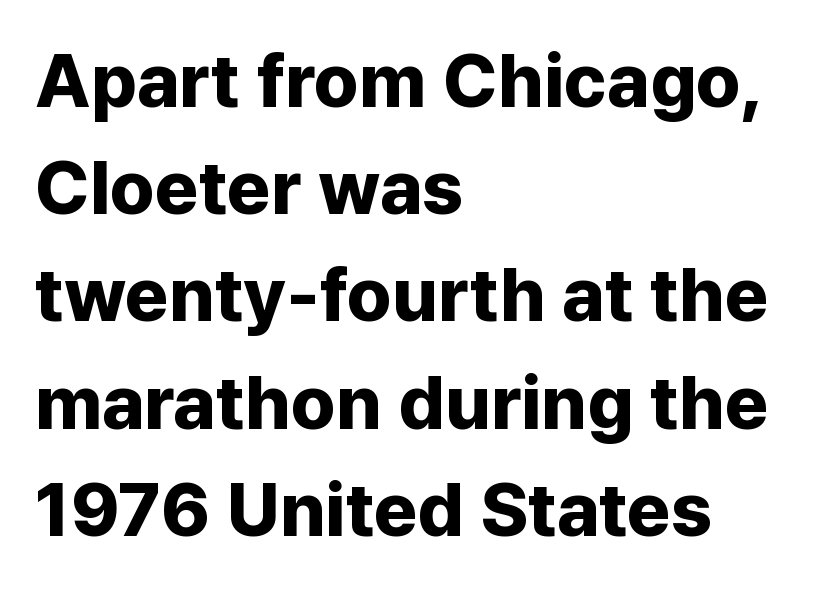
Any mark beneath the type? The region is blank. The rendering uses a moderate line-height, typical for paragraphs. Is the block centered? No — it sits flush against the left margin. Rendered with straight, roman letterforms.
